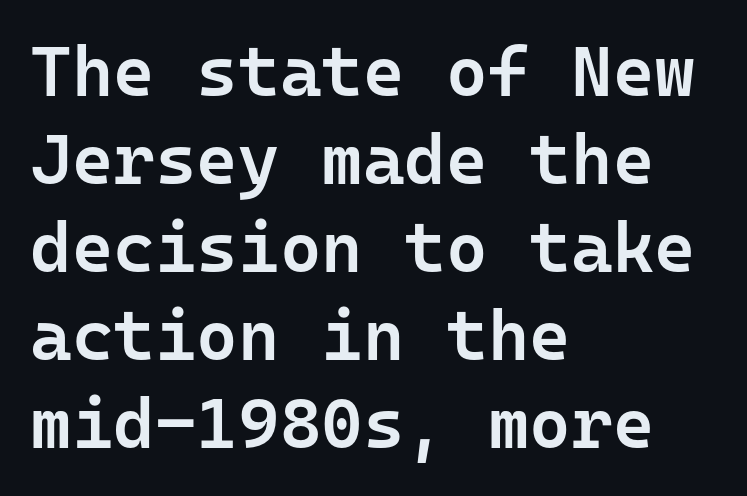
{"serif": "no", "italic": "no", "bold": "semi", "weight": "semibold", "width": "normal", "stroke_contrast": "low", "x_height": "medium", "monospaced": "yes", "underline": "no", "align": "left", "line_spacing_ratio": 1.24, "letter_spacing": "normal", "letter_spacing_em": 0.0, "glyph_px": 71}
